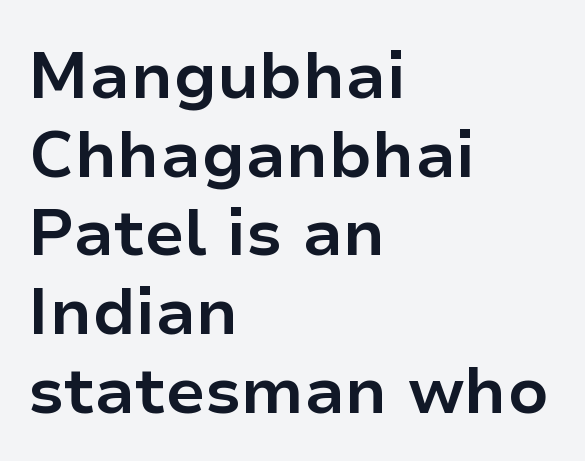
The image shows 65 px bold sans-serif type, upright; set left-aligned, line spacing 1.21x, normal letter spacing, not underlined; low stroke contrast and a medium x-height.
